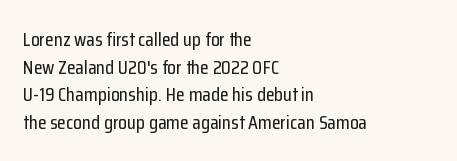
The block of text has a typical density, with ordinary space between rows. The letters stand straight up with perfectly vertical stems. Line starts are locked; line ends wander. Between one letter and the next there's only the usual sliver of space. Type without underlining.
